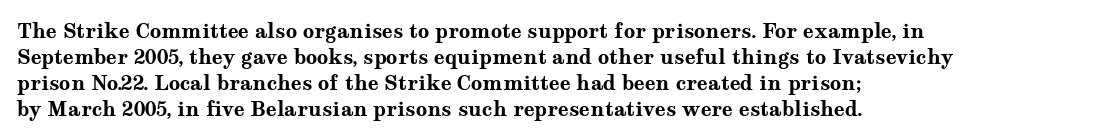
Q: Is the text bold? A: Yes.
Q: Is the text italic (slanted)? A: No, it is upright.
Q: Is the text underlined? A: No.
Q: How is the paragraph aligned? A: Left-aligned.
Q: Is the spacing between letters normal or unusually wide? A: Normal.
Q: Is the spacing between lines tight, normal or loose? A: Normal.
